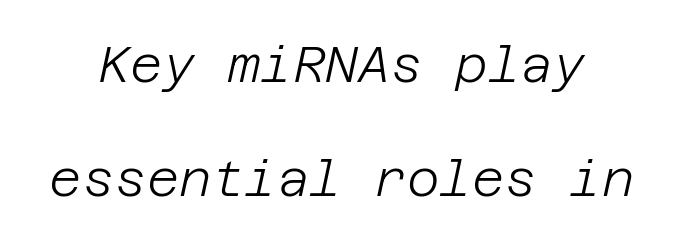
Rows of type keep a wide berth in the vertical direction. Observe the ordinary spacing: letters are neighbours, not strangers. Does the lettering tilt? It does — this is italic. Words float on clear page, feet unadorned.
